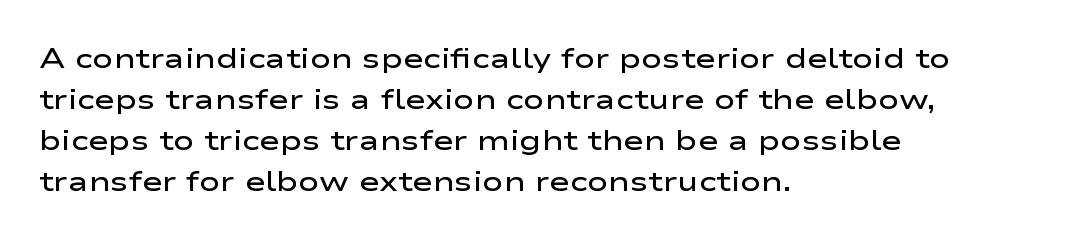
The image shows 28 px semibold, wide sans-serif type, upright; set left-aligned, normal line spacing (1.47x), normal letter spacing, not underlined; low stroke contrast and a medium x-height.
